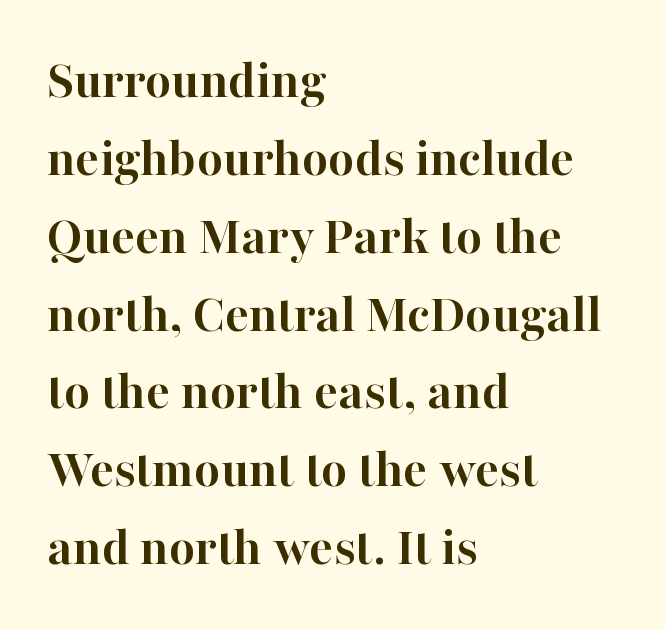
All the whitespace from short lines collects on the right. Any mark beneath the type? The region is blank. A typesetter would call this leading conventional body-copy spacing. Weight check: bold — yes, fully.
